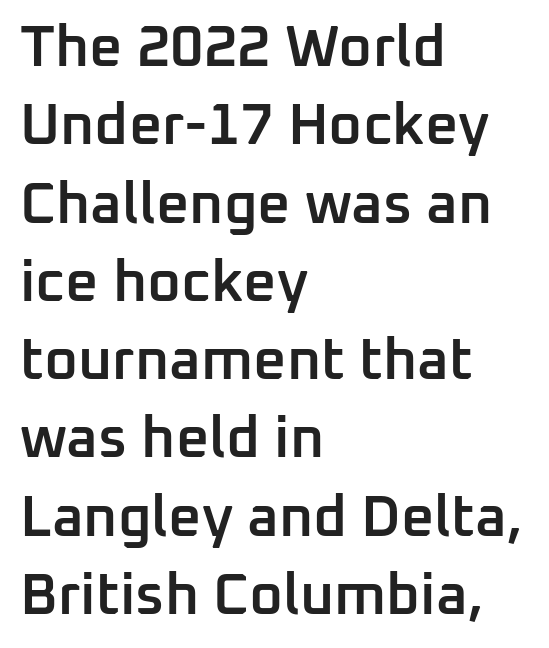
Q: Is the text bold? A: Semi-bold.
Q: Is the text italic (slanted)? A: No, it is upright.
Q: Is the typeface a serif or a sans-serif typeface? A: Sans-serif.
Q: Is the text underlined? A: No.
Q: How is the paragraph aligned? A: Left-aligned.
Q: Is the spacing between letters normal or unusually wide? A: Normal.
Q: Is the spacing between lines tight, normal or loose? A: Normal.
Q: Width (condensed, normal, or wide)? A: Normal.
Q: Stroke contrast? A: Low.
Q: x-height? A: Medium.
Q: Monospaced? A: No.
